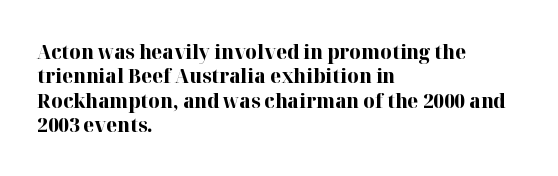
In terms of weight, the rendering is a true, heavy bold. In CSS terms this would be text-align: left. This rendering leaves character spacing at its baseline value. Honestly, there is no underline to notice here at all. The typography opts for an upright posture over an oblique one.
